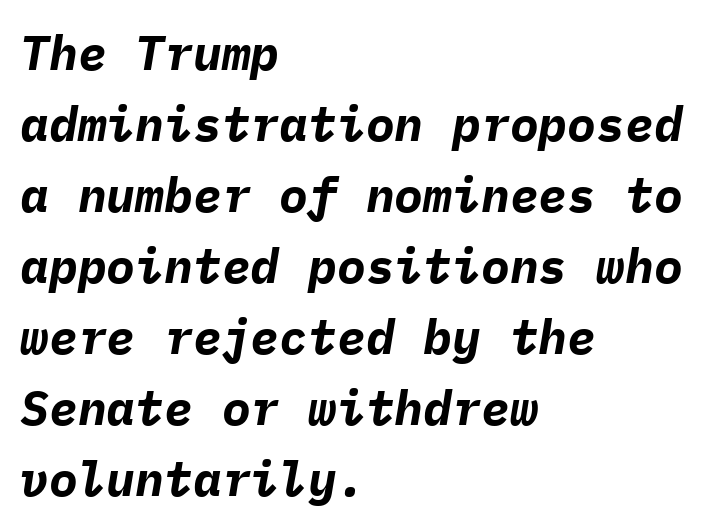
Q: Is the text bold? A: Yes.
Q: Is the text italic (slanted)? A: Yes, it leans right by about 9 degrees.
Q: Is the text underlined? A: No.
Q: How is the paragraph aligned? A: Left-aligned.
Q: Is the spacing between letters normal or unusually wide? A: Normal.
Q: Is the spacing between lines tight, normal or loose? A: Normal.
Q: Width (condensed, normal, or wide)? A: Normal.
Q: Stroke contrast? A: Low.
Q: x-height? A: Medium.
Q: Monospaced? A: Yes.
